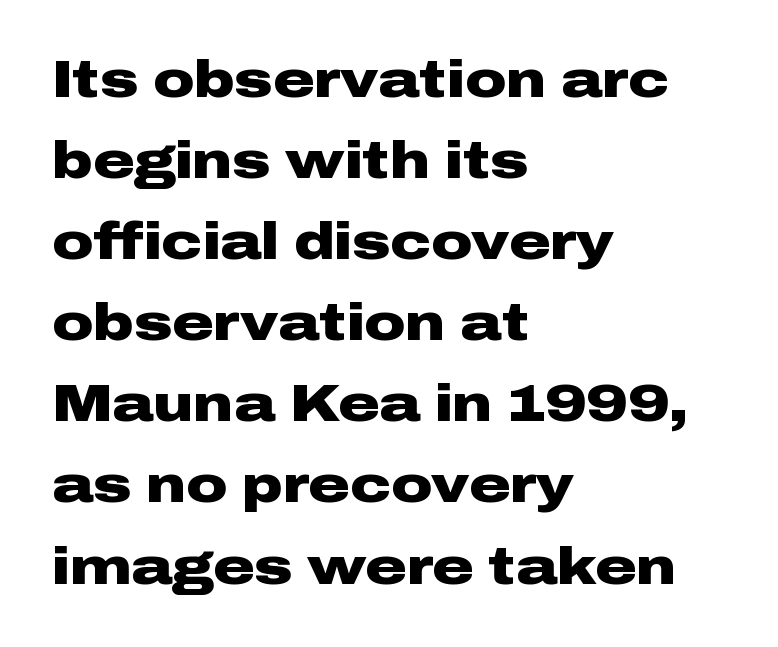
The image shows 51 px heavy, wide sans-serif type, upright; set left-aligned, normal line spacing (1.59x), normal letter spacing, not underlined; low stroke contrast and a medium x-height.
